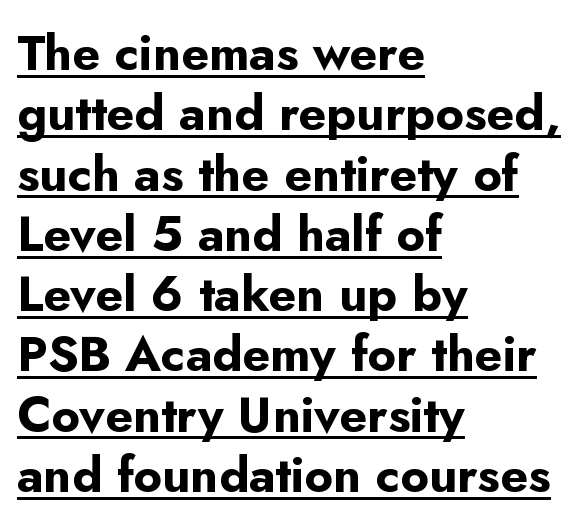
Q: Is the text bold? A: Yes.
Q: Is the text italic (slanted)? A: No, it is upright.
Q: Is the typeface a serif or a sans-serif typeface? A: Sans-serif.
Q: Is the text underlined? A: Yes.
Q: How is the paragraph aligned? A: Left-aligned.
Q: Is the spacing between letters normal or unusually wide? A: Normal.
Q: Width (condensed, normal, or wide)? A: Normal.
Q: Stroke contrast? A: Low.
Q: x-height? A: Small.
Q: Monospaced? A: No.
